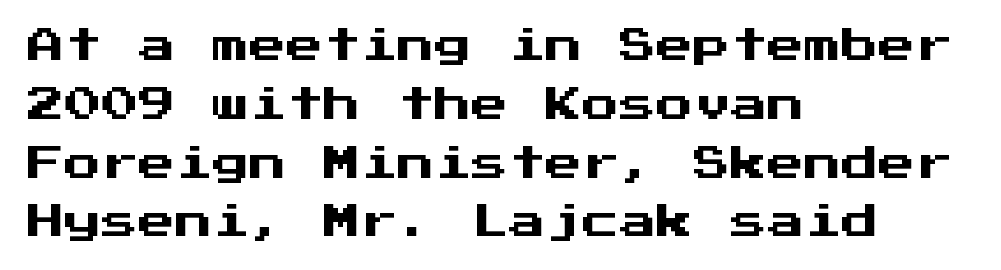
{"serif": "no", "italic": "no", "width": "normal", "stroke_contrast": "medium", "x_height": "medium", "monospaced": "yes", "underline": "no", "align": "left", "line_spacing": "normal", "line_spacing_ratio": 1.59, "letter_spacing": "normal", "letter_spacing_em": 0.0, "glyph_px": 37}
